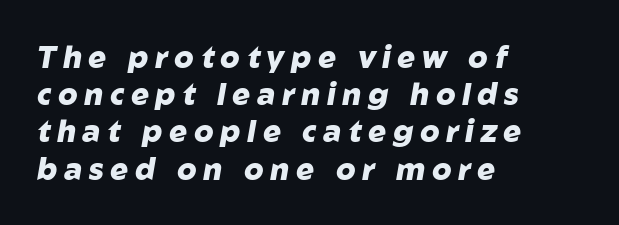
The image shows 30 px heavy type, italic (leaning right); set left-aligned, line spacing 1.24x, unusually wide letter spacing (+0.22 em), not underlined; low stroke contrast and a medium x-height.
